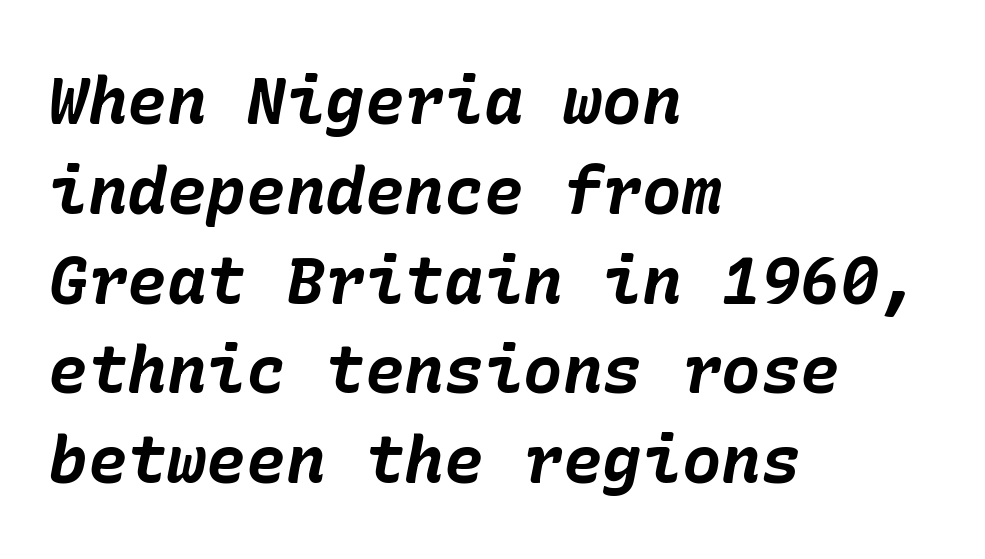
Typographic density is high because the face is bold. A student would call this left alignment; a typographer would say flush left, rag right. The words here are not underlined. Look at the tracking — it's just the regular setting, nothing added.
